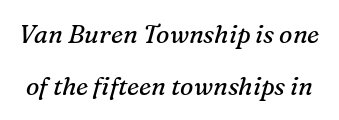
Emphasis-style slanted type is in use. Vertical spacing — loose. These lines keep a tight, regular rhythm from letter to letter. Stroke mass is kept to a normal reading level or below. Each row of text sits above clean, open space.
